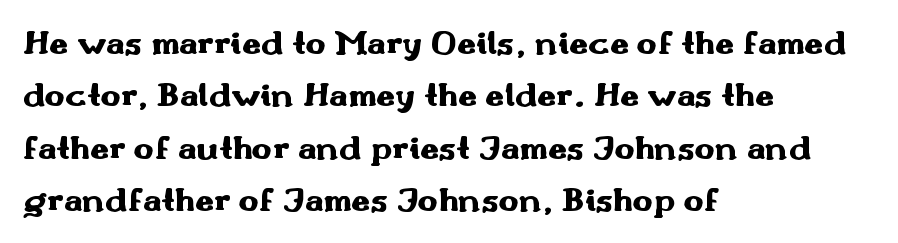
Each line starts at the same left margin while the right side varies. The leading is moderate, giving the passage an even texture. Here the designer chose a conventional face with non-uniform glyph widths. A dark, heavy texture on the line: the type is bold. These lines are composed in type without serifs. This is the regular roman posture of the typeface.
